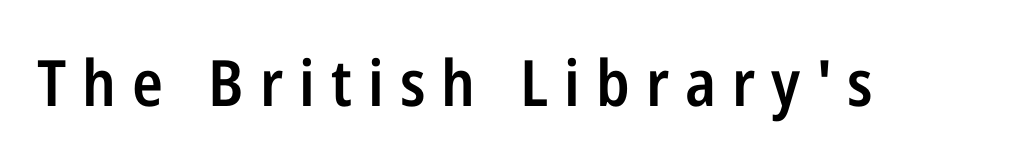
Q: Is the text bold? A: Semi-bold.
Q: Is the text italic (slanted)? A: No, it is upright.
Q: Is the typeface a serif or a sans-serif typeface? A: Sans-serif.
Q: Is the text underlined? A: No.
Q: Is the spacing between letters normal or unusually wide? A: Unusually wide.
Q: Width (condensed, normal, or wide)? A: Condensed.
Q: Stroke contrast? A: Low.
Q: x-height? A: Medium.
Q: Monospaced? A: No.
